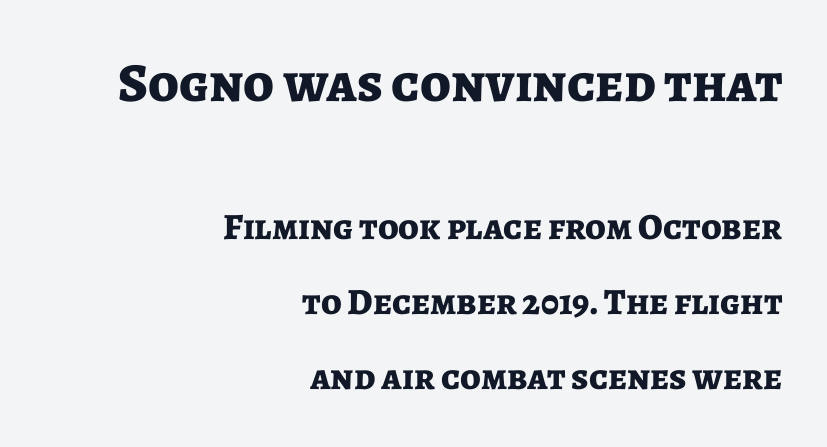
{"serif": "no", "italic": "no", "bold": "yes", "weight": "bold", "width": "normal", "stroke_contrast": "low", "x_height": "medium", "monospaced": "no", "underline": "no", "align": "right", "line_spacing": "loose", "line_spacing_ratio": 2.03, "letter_spacing": "normal", "letter_spacing_em": 0.0, "larger_block": "first", "size_ratio": 1.49, "glyph_px": 55}
